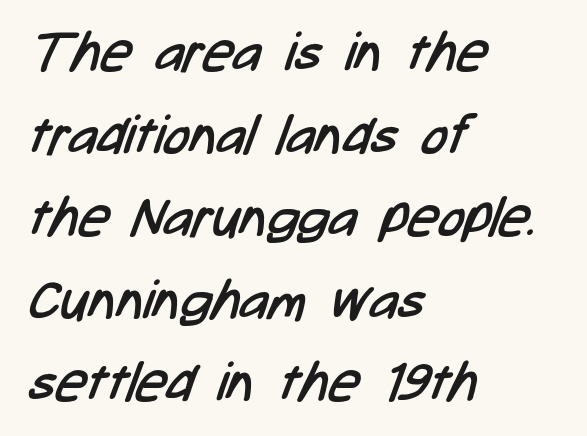
This sample uses plain, unmodified letter spacing. Letters have the restrained weight of plain body copy at most. Varying glyph widths throughout — classic text-font behaviour. A sans-serif font was chosen for this passage. The setting favours the left margin, as ordinary paragraphs usually do.
